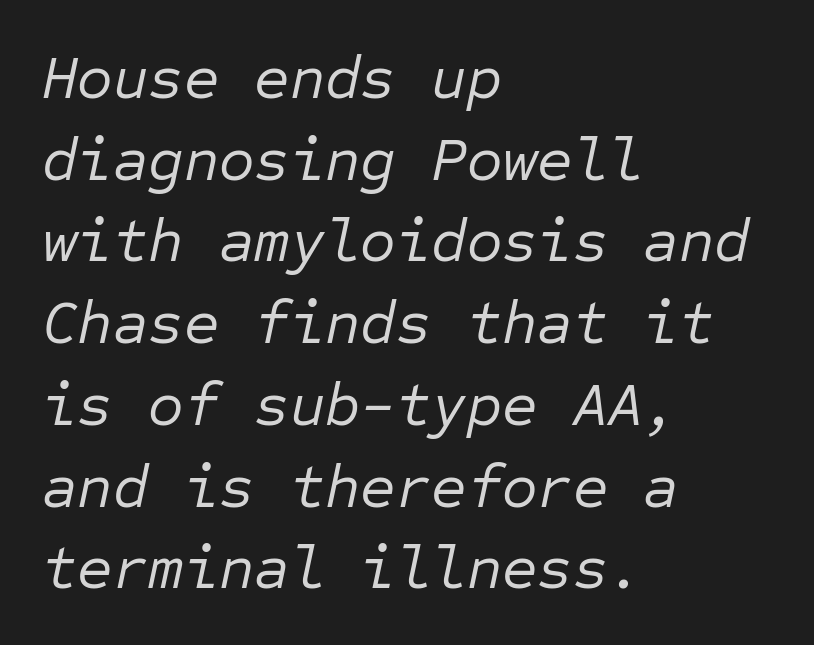
{"italic": "yes", "lean": "right", "slant_degrees": 12, "bold": "no", "weight": "regular", "width": "normal", "stroke_contrast": "low", "x_height": "medium", "monospaced": "yes", "underline": "no", "align": "left", "line_spacing": "normal", "line_spacing_ratio": 1.34, "letter_spacing": "normal", "letter_spacing_em": 0.0, "glyph_px": 61}
